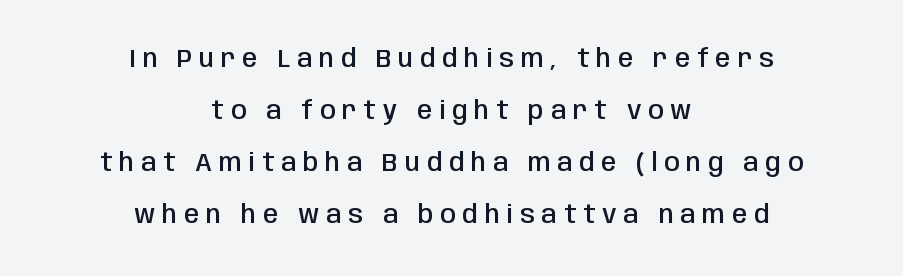
{"italic": "no", "bold": "semi", "underline": "no", "align": "center", "line_spacing": "loose", "line_spacing_ratio": 2.08, "letter_spacing": "wide", "letter_spacing_em": 0.27, "glyph_px": 25}
